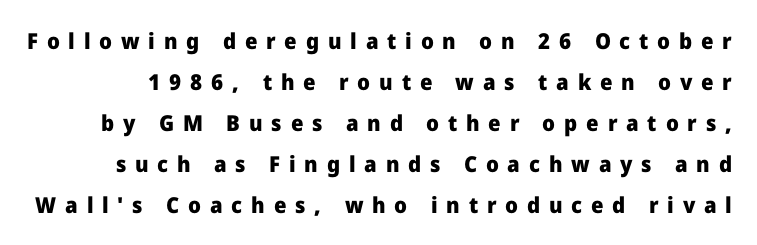
Q: Is the text bold? A: Yes.
Q: Is the text italic (slanted)? A: No, it is upright.
Q: Is the text underlined? A: No.
Q: Is the spacing between letters normal or unusually wide? A: Unusually wide.
